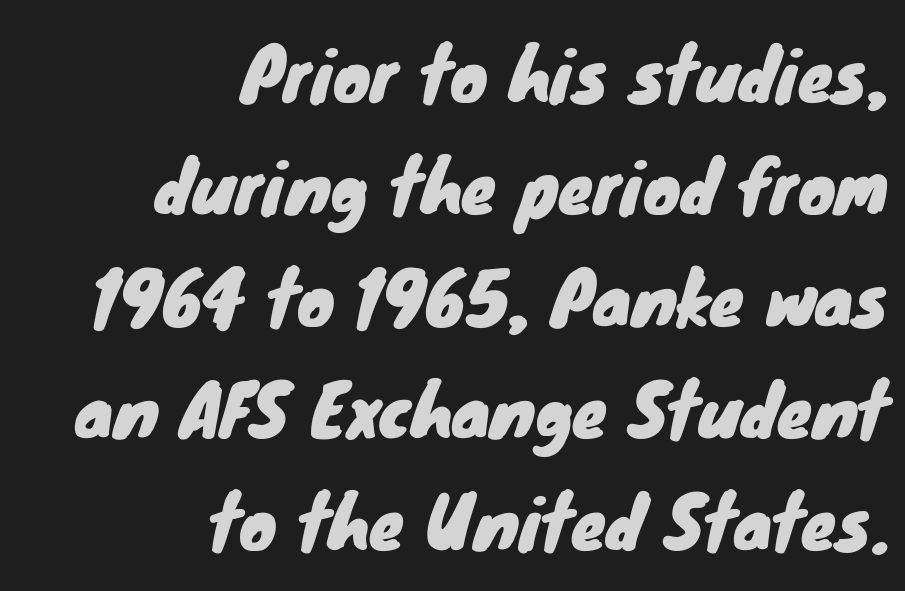
{"serif": "no", "width": "normal", "stroke_contrast": "low", "x_height": "small", "monospaced": "no", "underline": "no", "align": "right", "line_spacing": "normal", "line_spacing_ratio": 1.6, "letter_spacing": "normal", "letter_spacing_em": 0.0, "glyph_px": 70}
